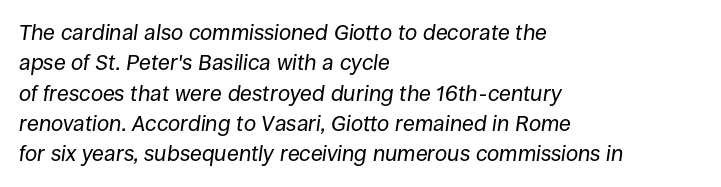
{"italic": "yes", "lean": "right", "slant_degrees": 8, "bold": "no", "underline": "no", "align": "left", "line_spacing": "normal", "line_spacing_ratio": 1.38, "letter_spacing": "normal", "letter_spacing_em": 0.0, "glyph_px": 22}
